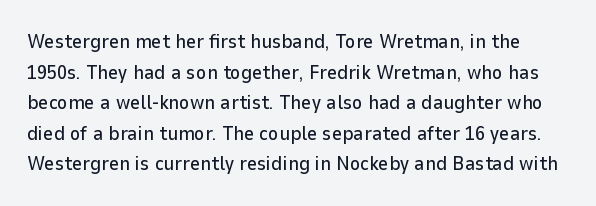
The image shows 20 px text type, upright; set normal line spacing (1.53x), normal letter spacing, not underlined.
